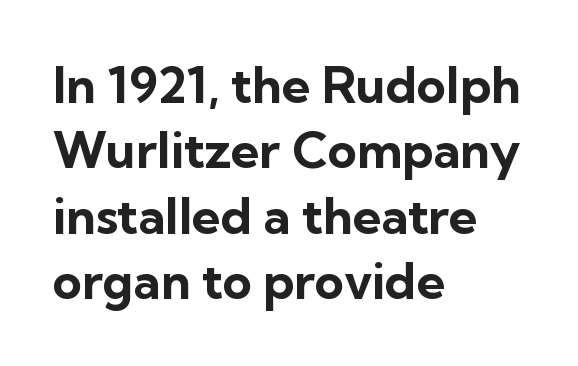
Q: Is the text bold? A: Yes.
Q: Is the text italic (slanted)? A: No, it is upright.
Q: Is the typeface a serif or a sans-serif typeface? A: Sans-serif.
Q: Is the text underlined? A: No.
Q: How is the paragraph aligned? A: Left-aligned.
Q: Is the spacing between letters normal or unusually wide? A: Normal.
Q: Is the spacing between lines tight, normal or loose? A: Normal.
Q: Width (condensed, normal, or wide)? A: Normal.
Q: Stroke contrast? A: Low.
Q: x-height? A: Medium.
Q: Monospaced? A: No.
